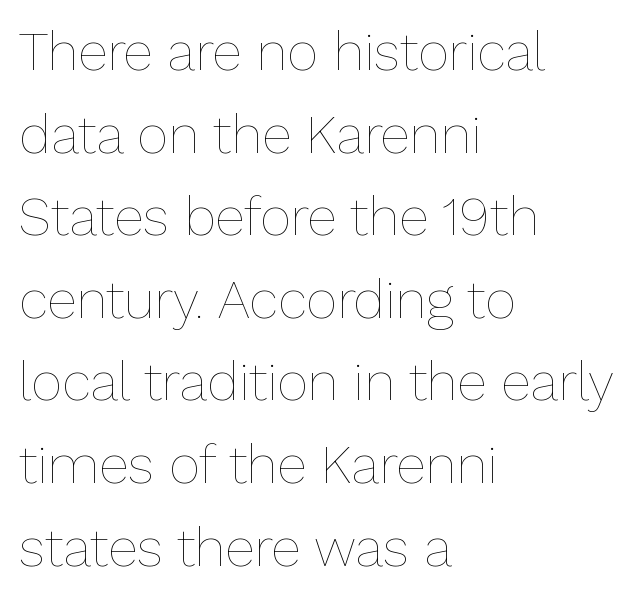
{"italic": "no", "bold": "no", "weight": "thin", "width": "normal", "stroke_contrast": "low", "x_height": "medium", "monospaced": "no", "underline": "no", "align": "left", "line_spacing": "normal", "line_spacing_ratio": 1.53, "letter_spacing": "normal", "letter_spacing_em": 0.0, "glyph_px": 54}
